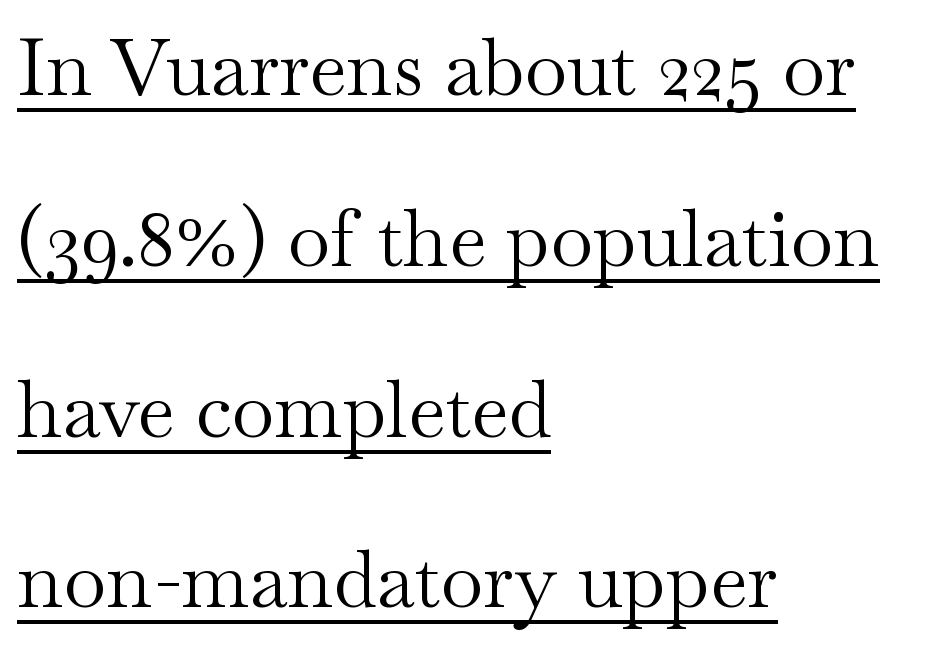
{"serif": "yes", "italic": "no", "bold": "no", "weight": "regular", "width": "wide", "stroke_contrast": "medium", "x_height": "small", "monospaced": "no", "underline": "yes", "align": "left", "line_spacing": "loose", "line_spacing_ratio": 2.19, "letter_spacing": "normal", "letter_spacing_em": 0.0, "glyph_px": 78}
